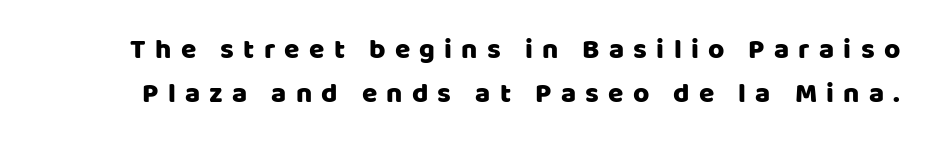
Is the letter spacing exaggerated? Yes — the characters are pushed far apart. The letters advance in unequal steps, a hallmark of proportional type. This sample uses a sans-serif face. The typography opts for an upright posture over an oblique one. Whoever set this chose a conventional vertical rhythm.
